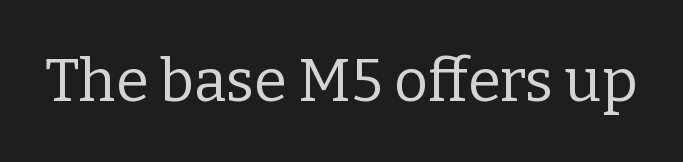
Q: Is the text bold? A: No.
Q: Is the text italic (slanted)? A: No, it is upright.
Q: Is the typeface a serif or a sans-serif typeface? A: Serif.
Q: Is the text underlined? A: No.
Q: Is the spacing between letters normal or unusually wide? A: Normal.
Q: Width (condensed, normal, or wide)? A: Normal.
Q: Stroke contrast? A: Low.
Q: x-height? A: Medium.
Q: Monospaced? A: No.
